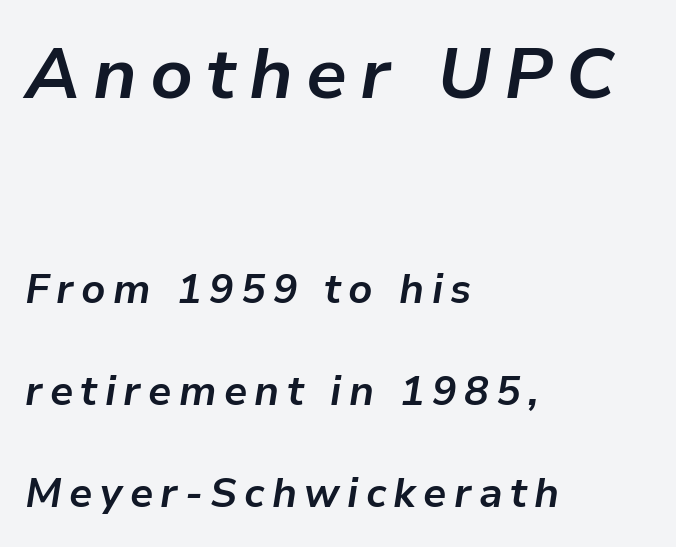
{"italic": "yes", "lean": "right", "slant_degrees": 9, "bold": "yes", "weight": "bold", "width": "normal", "stroke_contrast": "low", "x_height": "medium", "monospaced": "no", "underline": "no", "align": "left", "line_spacing": "loose", "line_spacing_ratio": 2.48, "larger_block": "first", "size_ratio": 1.76, "glyph_px": 72}
